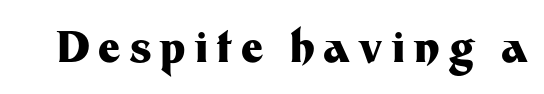
The typesetting leans heavy: a genuine bold. Posture: straight, roman, zero tilt. Here the designer chose a conventional face with non-uniform glyph widths. Honestly, there is no underline to notice here at all.
